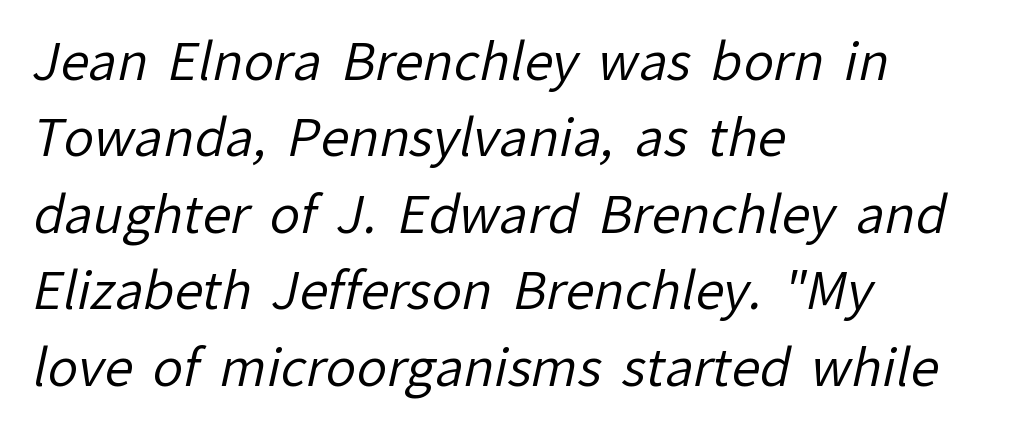
Q: Is the text bold? A: No.
Q: Is the typeface a serif or a sans-serif typeface? A: Sans-serif.
Q: Is the text underlined? A: No.
Q: How is the paragraph aligned? A: Left-aligned.
Q: Is the spacing between letters normal or unusually wide? A: Normal.
Q: Is the spacing between lines tight, normal or loose? A: Normal.
Q: Width (condensed, normal, or wide)? A: Normal.
Q: Stroke contrast? A: Low.
Q: x-height? A: Medium.
Q: Monospaced? A: No.
